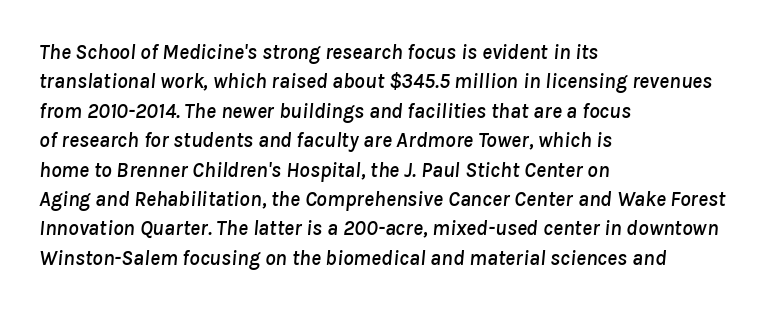
Q: Is the text italic (slanted)? A: Yes, it leans right by about 8 degrees.
Q: Is the text underlined? A: No.
Q: How is the paragraph aligned? A: Left-aligned.
Q: Is the spacing between letters normal or unusually wide? A: Normal.
Q: Is the spacing between lines tight, normal or loose? A: Normal.
